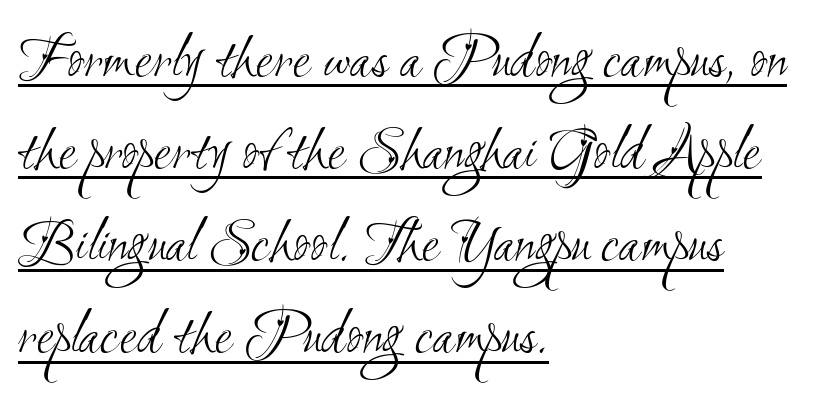
The text block is weighted toward the left margin, trailing off unevenly rightward. Evenly set lines give the paragraph a standard silhouette. Examine the stroke ends and you'll find no serifs. Think of a printed novel: that variable character pitch is what you see here.
